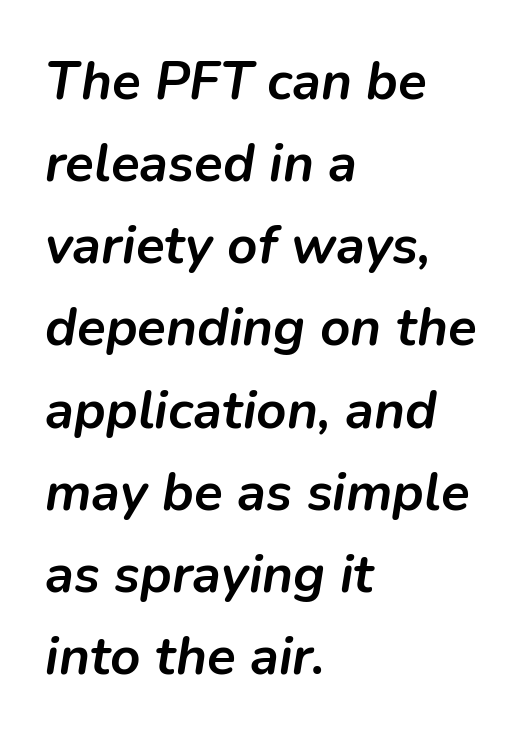
Summary of vertical rhythm: regular, with standard interline spacing. These lines are set flush left with a ragged right edge. Between one letter and the next there's only the usual sliver of space. The font's italic variant was chosen for this text. Honestly, there is no underline to notice here at all.
